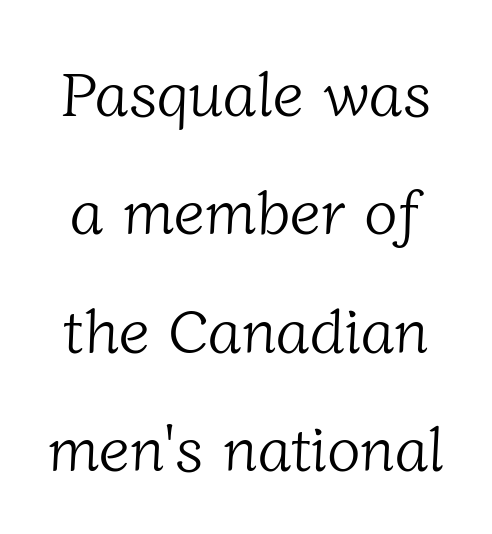
Q: Is the text bold? A: No.
Q: Is the typeface a serif or a sans-serif typeface? A: Serif.
Q: Is the text underlined? A: No.
Q: Is the spacing between letters normal or unusually wide? A: Normal.
Q: Is the spacing between lines tight, normal or loose? A: Loose.
Q: Width (condensed, normal, or wide)? A: Normal.
Q: Stroke contrast? A: Low.
Q: x-height? A: Medium.
Q: Monospaced? A: No.
